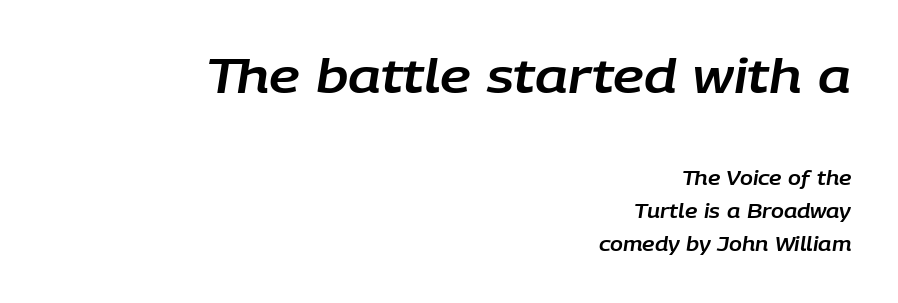
{"italic": "yes", "lean": "right", "slant_degrees": 9, "width": "normal", "stroke_contrast": "low", "x_height": "large", "monospaced": "no", "underline": "no", "align": "right", "line_spacing_ratio": 1.73, "letter_spacing": "normal", "letter_spacing_em": 0.0, "larger_block": "first", "size_ratio": 2.47, "glyph_px": 47}
